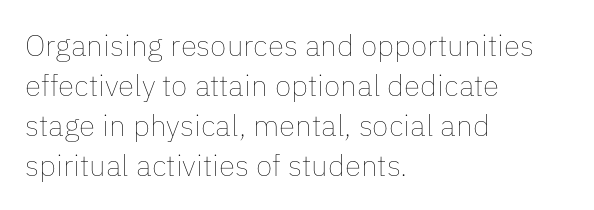
The image shows 30 px thin type, upright; set left-aligned, normal line spacing (1.33x), normal letter spacing, not underlined; low stroke contrast and a medium x-height.
